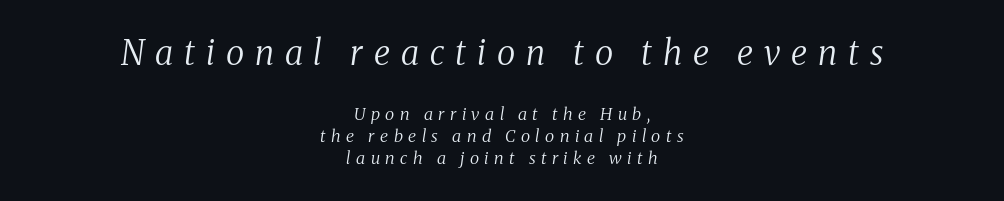
These lines are rendered in a variable-pitch font. The face looks like a standard text weight, possibly lighter. Tall strokes in this sample are angled rather than plumb. The type family on display is of the serif kind. Just letters on the line, the space beneath them empty. One-word summary of the alignment: center.
